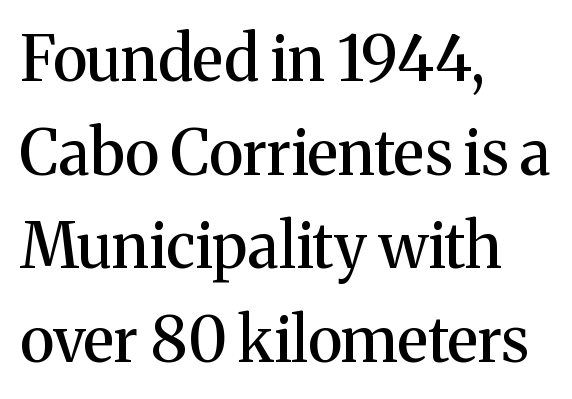
{"serif": "yes", "italic": "no", "width": "normal", "stroke_contrast": "medium", "x_height": "medium", "monospaced": "no", "underline": "no", "align": "left", "line_spacing": "normal", "line_spacing_ratio": 1.51, "letter_spacing": "normal", "letter_spacing_em": 0.0, "glyph_px": 62}
